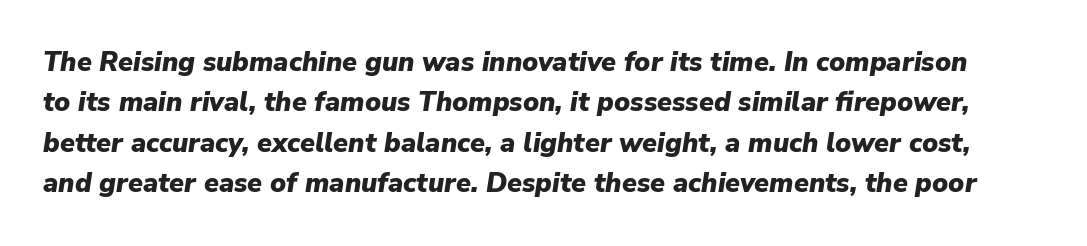
Q: Is the text bold? A: Yes.
Q: Is the text italic (slanted)? A: Yes, it leans right by about 9 degrees.
Q: Is the text underlined? A: No.
Q: Is the spacing between letters normal or unusually wide? A: Normal.
Q: Is the spacing between lines tight, normal or loose? A: Normal.
